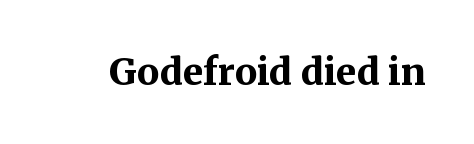
This sample has the flowing, uneven cadence of proportional lettering. These lines carry a lot of weight — the face is fully bold. The space beneath each line is pristine and unruled. Unlike a clean sans, this face finishes its strokes with serifs.
